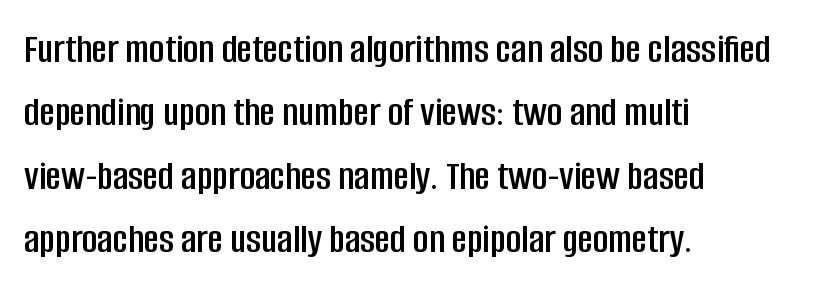
{"serif": "no", "italic": "no", "width": "condensed", "stroke_contrast": "low", "x_height": "large", "monospaced": "no", "underline": "no", "align": "left", "line_spacing": "normal", "line_spacing_ratio": 1.51, "letter_spacing": "normal", "letter_spacing_em": 0.0, "glyph_px": 42}
